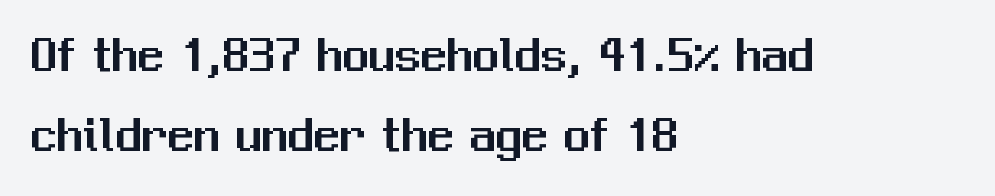
Q: Is the text italic (slanted)? A: No, it is upright.
Q: Is the typeface a serif or a sans-serif typeface? A: Sans-serif.
Q: Is the text underlined? A: No.
Q: How is the paragraph aligned? A: Left-aligned.
Q: Is the spacing between letters normal or unusually wide? A: Normal.
Q: Is the spacing between lines tight, normal or loose? A: Normal.
Q: Width (condensed, normal, or wide)? A: Normal.
Q: Stroke contrast? A: Medium.
Q: x-height? A: Medium.
Q: Monospaced? A: No.
